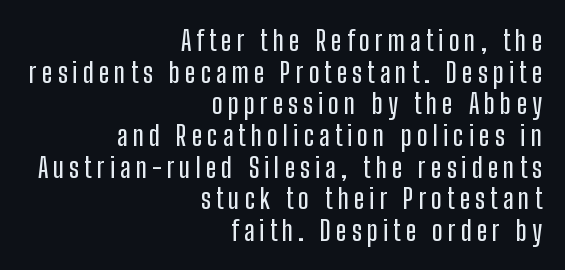
{"serif": "no", "italic": "no", "width": "condensed", "stroke_contrast": "low", "x_height": "medium", "monospaced": "no", "underline": "no", "align": "right", "line_spacing": "tight", "line_spacing_ratio": 1.13, "glyph_px": 28}
